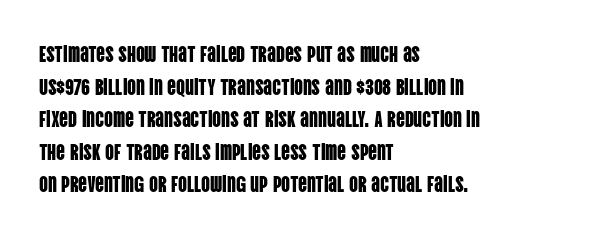
The string is rendered with underlining switched off. Successive baselines arrive at the customary interval. The paragraph shown leans on its left margin. Do the letters lean? They stand straight. The passage shown has conventional tracking throughout.
